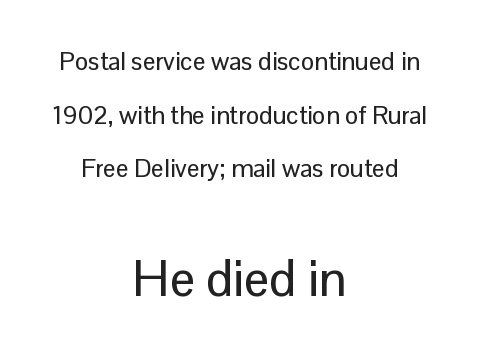
Airy leading. These lines are centered, leaving both edges ragged. Is this a sans? Yes — the strokes have no serifs. Character widths vary here, with narrow letters taking less room than wide ones.
